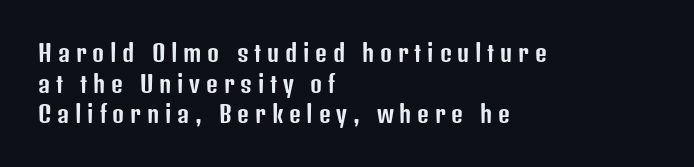
The image shows 23 px text type, upright; set left-aligned, normal line spacing (1.33x), unusually wide letter spacing (+0.25 em), not underlined.
